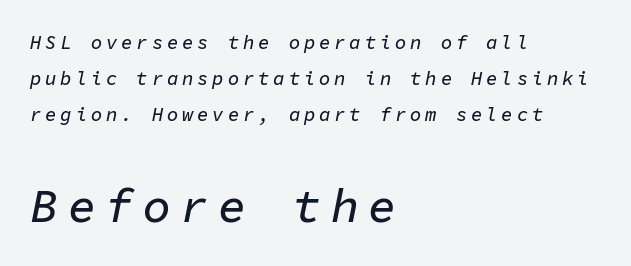
Q: Is the text italic (slanted)? A: Yes, it leans right by about 11 degrees.
Q: Is the text underlined? A: No.
Q: How is the paragraph aligned? A: Left-aligned.
Q: Is the spacing between letters normal or unusually wide? A: Unusually wide.
Q: Which block of text is set in a larger size, the first (top) or the second (bottom)? A: The second (bottom) one.
Q: Width (condensed, normal, or wide)? A: Normal.
Q: Stroke contrast? A: Low.
Q: x-height? A: Medium.
Q: Monospaced? A: Yes.
